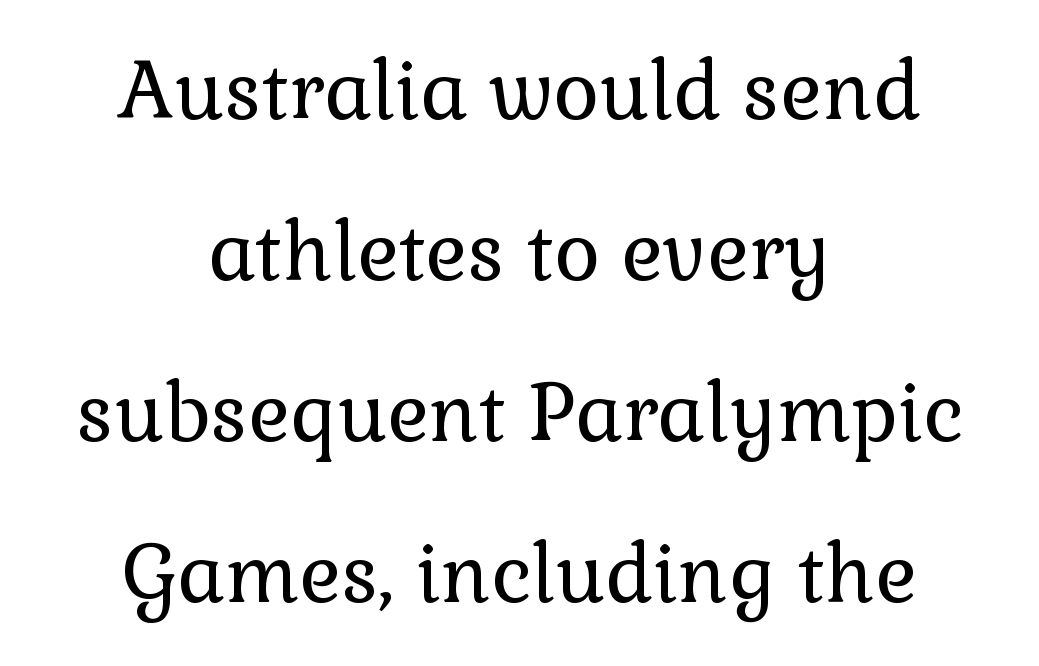
Q: Is the text bold? A: No.
Q: Is the text italic (slanted)? A: No, it is upright.
Q: Is the typeface a serif or a sans-serif typeface? A: Serif.
Q: Is the text underlined? A: No.
Q: How is the paragraph aligned? A: Centered.
Q: Is the spacing between letters normal or unusually wide? A: Normal.
Q: Is the spacing between lines tight, normal or loose? A: Loose.
Q: Width (condensed, normal, or wide)? A: Normal.
Q: x-height? A: Medium.
Q: Monospaced? A: No.
